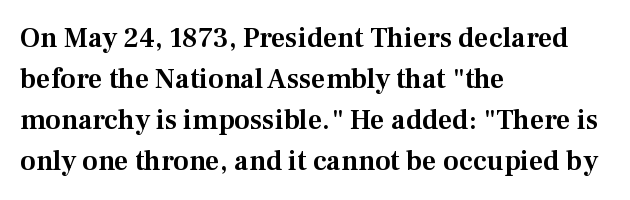
Little horizontal feet cap the strokes, marking this as serif type. Students, note that the glyphs here touch the page at normal intervals. The words here are not underlined. Vertically, the passage feels balanced, rows spaced as you'd expect. Does the lettering tilt? It doesn't — this is upright.
